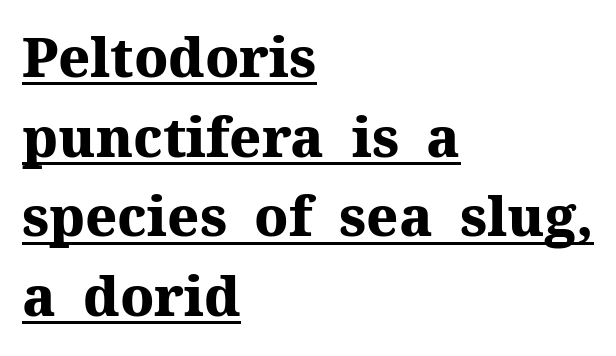
The image shows 55 px heavy serif type, upright; set left-aligned, normal line spacing (1.45x), normal letter spacing, underlined; medium stroke contrast and a medium x-height.
